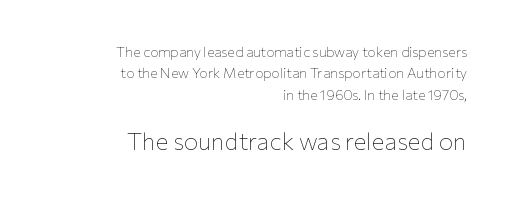
The image shows 24 px text type, upright; set right-aligned, normal line spacing (1.53x), normal letter spacing, not underlined; the second (bottom) block is 1.71x larger.
